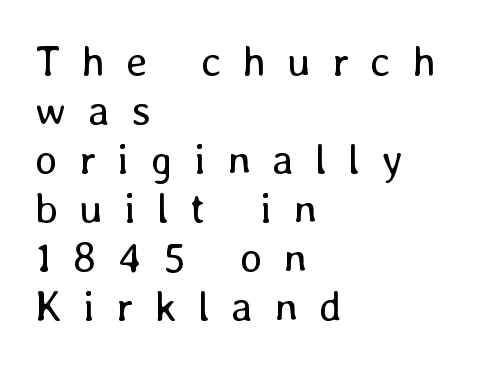
Students, observe: this is what under-led, compact text looks like. The rendering uses natural spacing where letterforms have individual widths. Every character sits straight up, as roman type does. Students, note that the glyphs here are deliberately spaced far apart.
